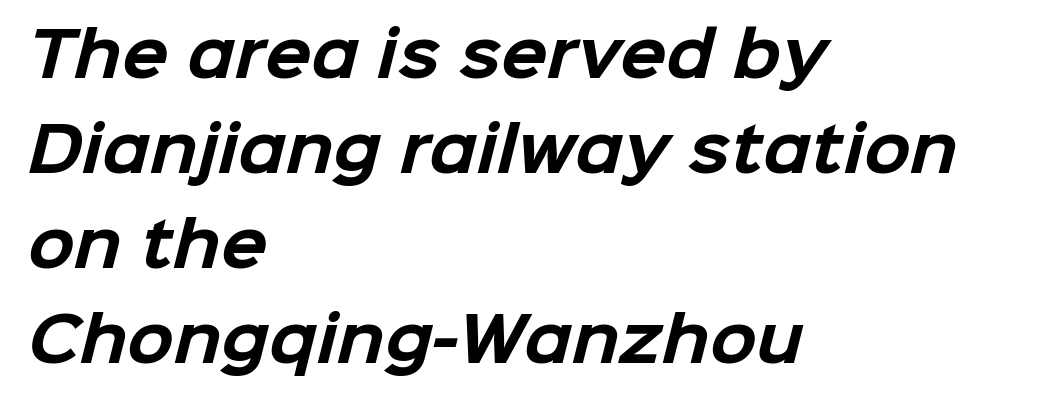
{"serif": "no", "bold": "yes", "weight": "bold", "width": "normal", "stroke_contrast": "low", "x_height": "medium", "monospaced": "no", "underline": "no", "align": "left", "line_spacing": "normal", "line_spacing_ratio": 1.56, "letter_spacing": "normal", "letter_spacing_em": 0.0, "glyph_px": 61}
